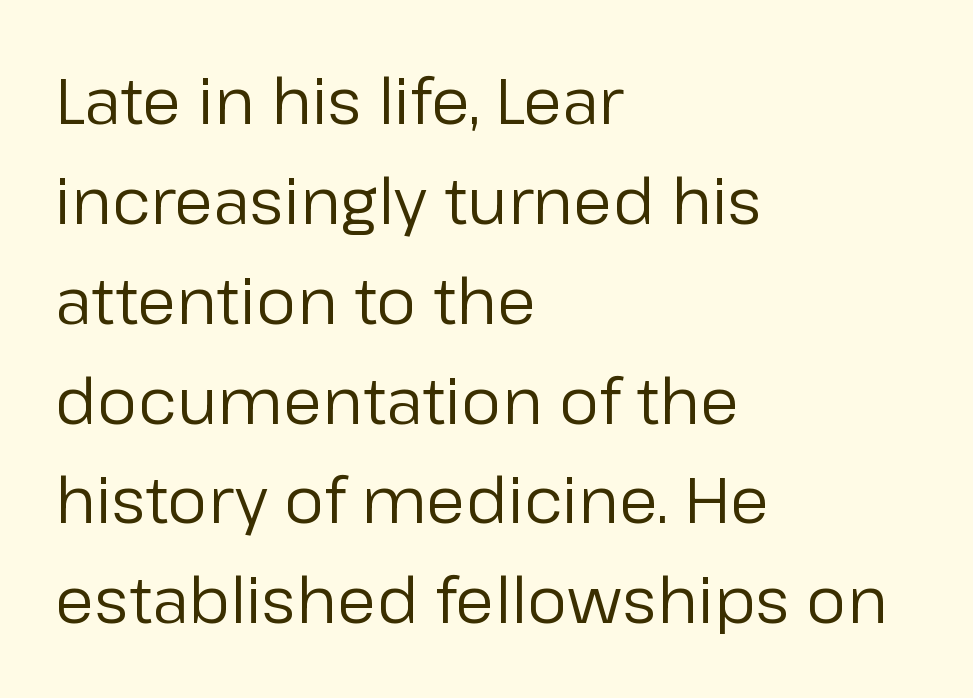
The image shows 64 px regular-weight sans-serif type, upright; set left-aligned, normal line spacing (1.56x), normal letter spacing, not underlined; low stroke contrast and a medium x-height.
